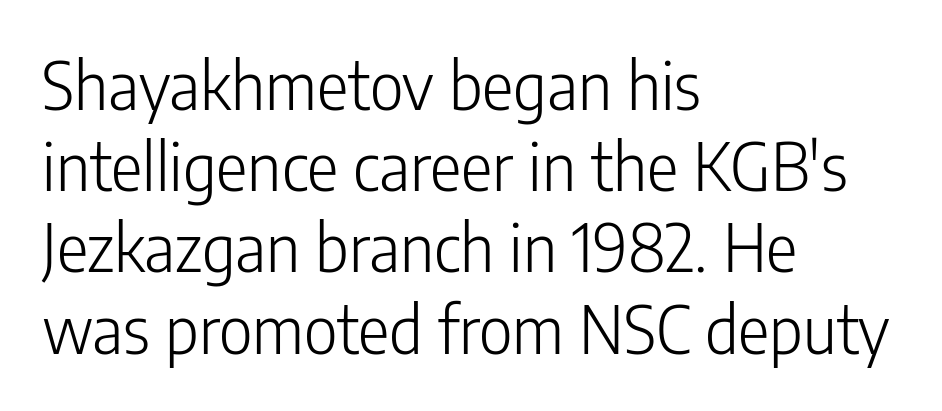
The image shows 66 px light, condensed sans-serif type, upright; set left-aligned, line spacing 1.23x, normal letter spacing, not underlined; low stroke contrast and a medium x-height.
